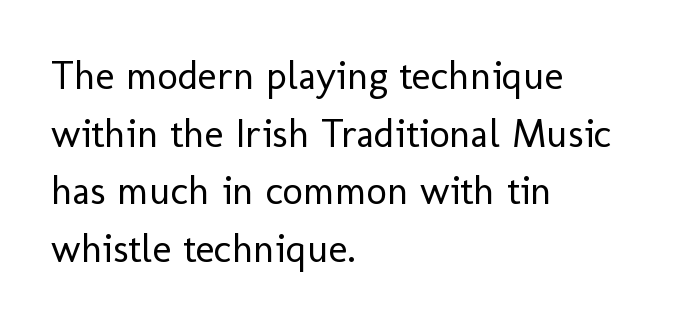
The image shows 40 px regular-weight sans-serif type, upright; set left-aligned, normal line spacing (1.44x), normal letter spacing, not underlined; low stroke contrast and a medium x-height.
